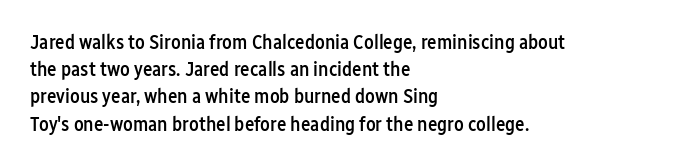
Q: Is the text bold? A: Semi-bold.
Q: Is the text italic (slanted)? A: No, it is upright.
Q: Is the text underlined? A: No.
Q: How is the paragraph aligned? A: Left-aligned.
Q: Is the spacing between letters normal or unusually wide? A: Normal.
Q: Is the spacing between lines tight, normal or loose? A: Normal.
